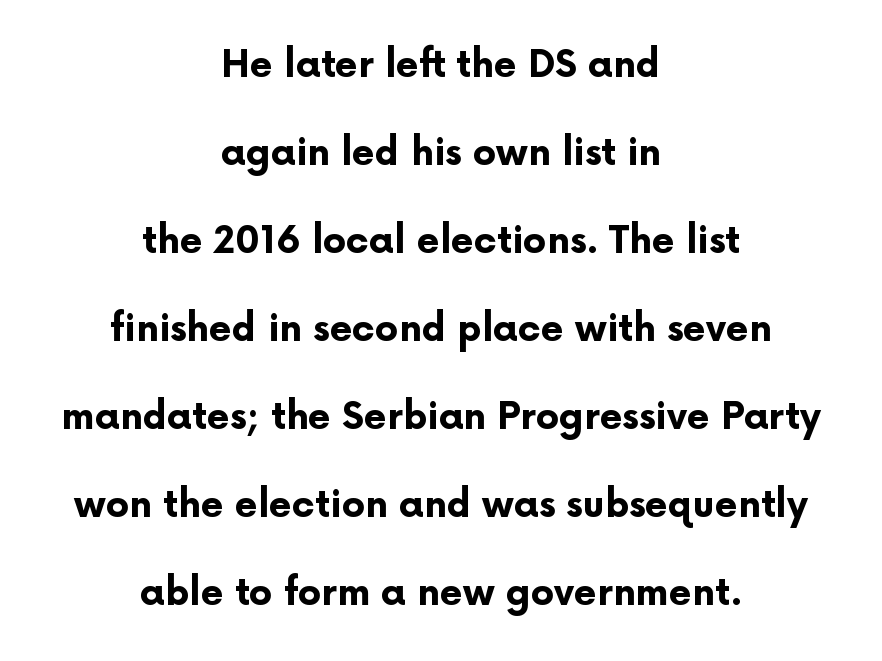
Q: Is the text bold? A: Yes.
Q: Is the text italic (slanted)? A: No, it is upright.
Q: Is the typeface a serif or a sans-serif typeface? A: Sans-serif.
Q: Is the text underlined? A: No.
Q: How is the paragraph aligned? A: Centered.
Q: Is the spacing between letters normal or unusually wide? A: Normal.
Q: Is the spacing between lines tight, normal or loose? A: Loose.
Q: Width (condensed, normal, or wide)? A: Normal.
Q: Stroke contrast? A: Low.
Q: x-height? A: Medium.
Q: Monospaced? A: No.
